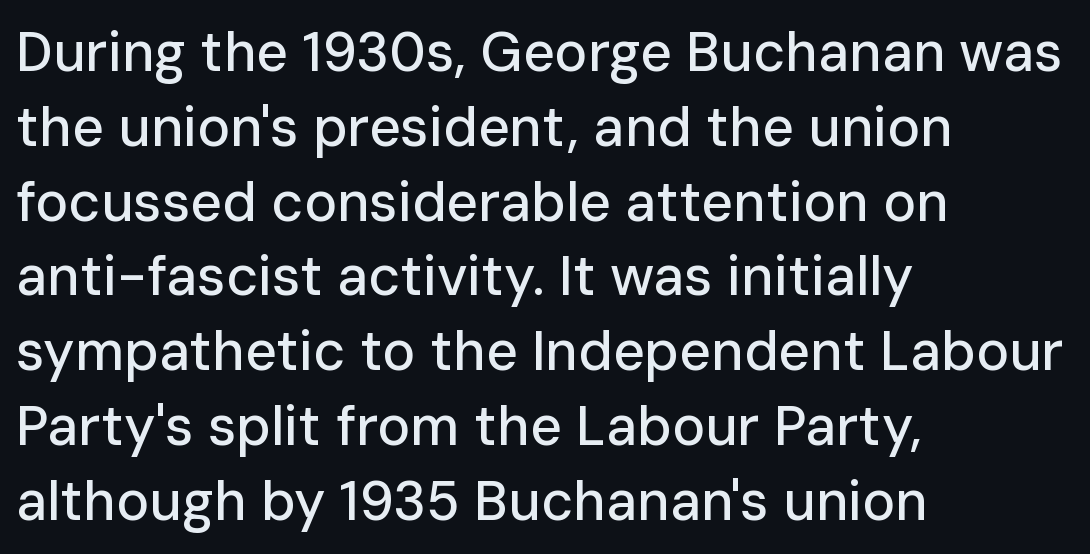
This block has exactly the height ordinary leading produces. Note: no serifs on the glyphs. All the whitespace from short lines collects on the right. Compared with typical body copy, the letter spacing here is the same. Is there any slant? The stems are plumb. Is this a fixed-width face? No — the glyphs have proportional, varying widths.
